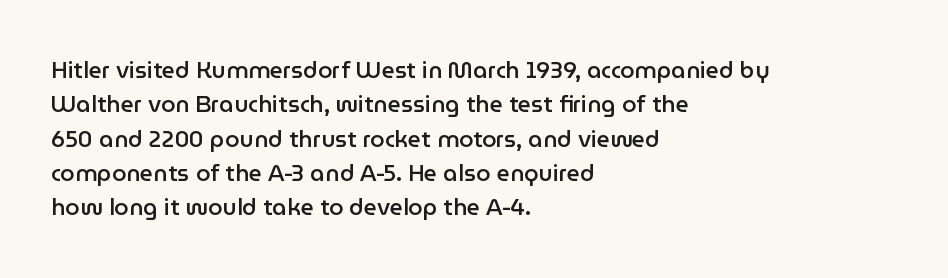
Q: Is the text bold? A: Semi-bold.
Q: Is the text italic (slanted)? A: No, it is upright.
Q: Is the text underlined? A: No.
Q: How is the paragraph aligned? A: Left-aligned.
Q: Is the spacing between letters normal or unusually wide? A: Normal.
Q: Is the spacing between lines tight, normal or loose? A: Normal.
